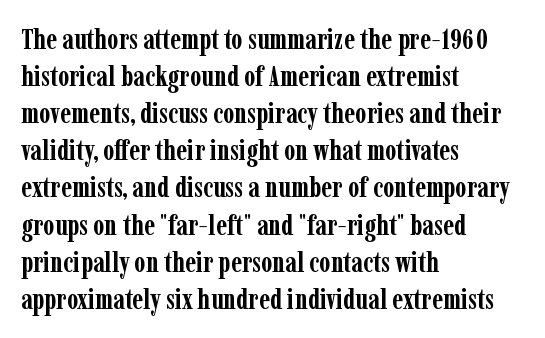
Q: Is the text bold? A: Yes.
Q: Is the text italic (slanted)? A: No, it is upright.
Q: Is the typeface a serif or a sans-serif typeface? A: Serif.
Q: Is the text underlined? A: No.
Q: How is the paragraph aligned? A: Left-aligned.
Q: Is the spacing between letters normal or unusually wide? A: Normal.
Q: Is the spacing between lines tight, normal or loose? A: Normal.
Q: Width (condensed, normal, or wide)? A: Condensed.
Q: Stroke contrast? A: Low.
Q: x-height? A: Medium.
Q: Monospaced? A: No.
